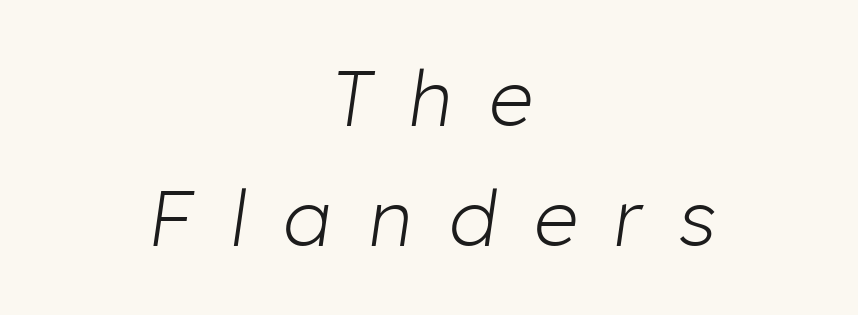
The image shows 78 px light type, italic (leaning right); set centered, normal line spacing (1.54x), unusually wide letter spacing (+0.48 em), not underlined; low stroke contrast and a medium x-height.
